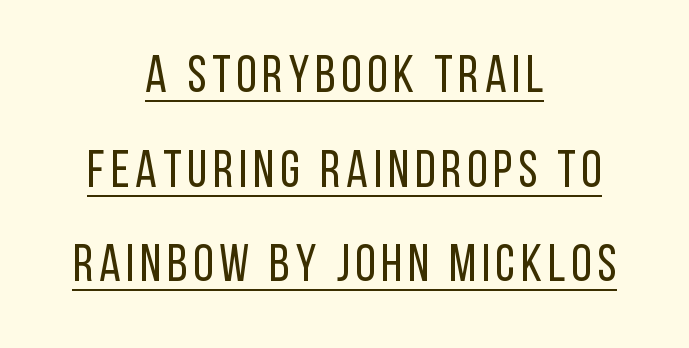
Q: Is the text bold? A: No.
Q: Is the text italic (slanted)? A: No, it is upright.
Q: Is the typeface a serif or a sans-serif typeface? A: Sans-serif.
Q: Is the text underlined? A: Yes.
Q: How is the paragraph aligned? A: Centered.
Q: Width (condensed, normal, or wide)? A: Condensed.
Q: Stroke contrast? A: Low.
Q: x-height? A: Large.
Q: Monospaced? A: No.
